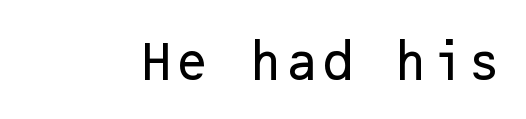
Q: Is the text italic (slanted)? A: No, it is upright.
Q: Is the typeface a serif or a sans-serif typeface? A: Sans-serif.
Q: Is the text underlined? A: No.
Q: Is the spacing between letters normal or unusually wide? A: Normal.
Q: Width (condensed, normal, or wide)? A: Normal.
Q: Stroke contrast? A: Low.
Q: x-height? A: Medium.
